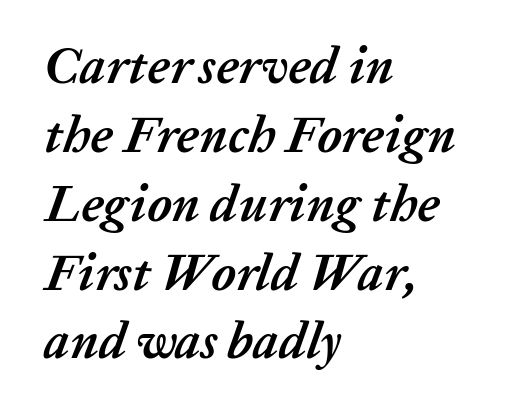
The image shows 51 px semibold type, italic (leaning right); set left-aligned, normal line spacing (1.35x), normal letter spacing, not underlined; low stroke contrast and a medium x-height.
